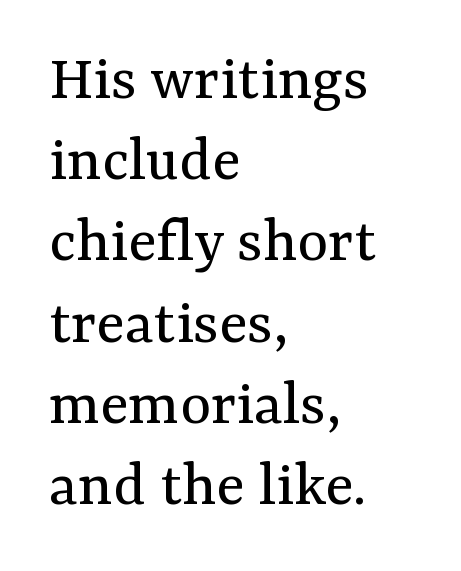
Q: Is the text bold? A: No.
Q: Is the text italic (slanted)? A: No, it is upright.
Q: Is the typeface a serif or a sans-serif typeface? A: Serif.
Q: Is the text underlined? A: No.
Q: How is the paragraph aligned? A: Left-aligned.
Q: Is the spacing between letters normal or unusually wide? A: Normal.
Q: Width (condensed, normal, or wide)? A: Normal.
Q: Stroke contrast? A: Medium.
Q: x-height? A: Medium.
Q: Monospaced? A: No.
